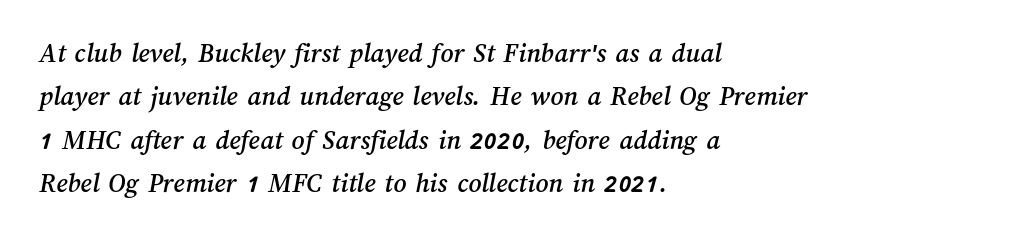
This rendering leaves character spacing at its baseline value. The baseline area is clear. Proportional: the letters do not fall into vertical columns. Line starts are locked; line ends wander. Regarding leading, the lines here are spaced in the standard way.
